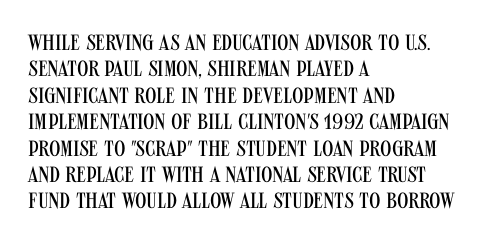
Q: Is the text bold? A: No.
Q: Is the text italic (slanted)? A: No, it is upright.
Q: Is the text underlined? A: No.
Q: How is the paragraph aligned? A: Left-aligned.
Q: Is the spacing between letters normal or unusually wide? A: Normal.
